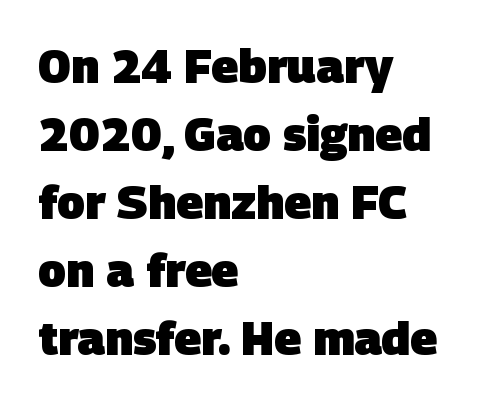
Check under the words: just untouched page. Layout note: lines flush left. The lines sit at an ordinary, default distance from one another. Is the letter spacing exaggerated? No — it looks like the ordinary default.
